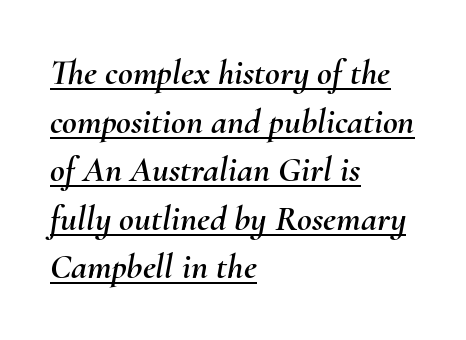
Reading down the column, the eye jumps a familiar distance to each next line. All the whitespace from short lines collects on the right. This sample uses plain, unmodified letter spacing. The string is rendered with underlining switched on.
